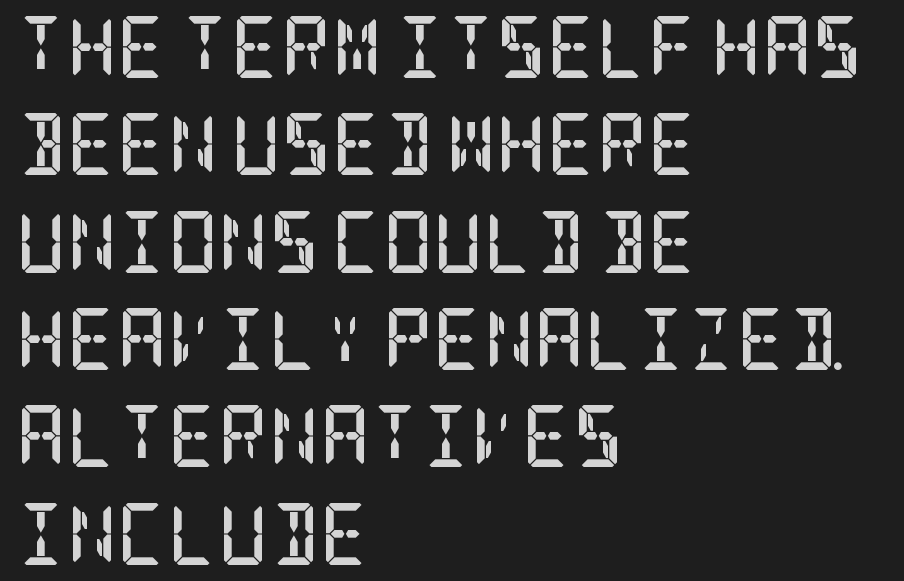
The image shows 62 px semibold, condensed serif type, upright; set left-aligned, normal line spacing (1.57x), normal letter spacing, not underlined; low stroke contrast and a large x-height.
